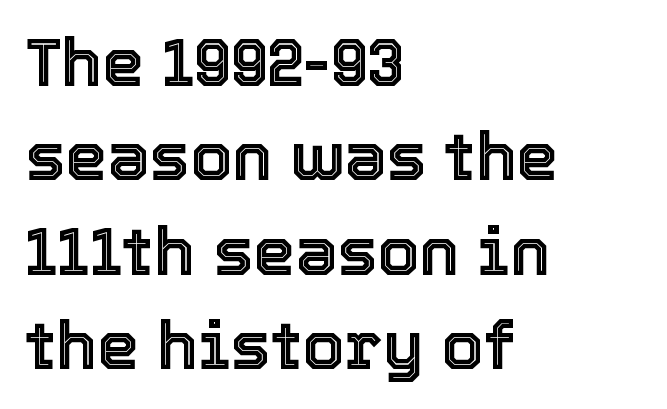
Q: Is the text italic (slanted)? A: No, it is upright.
Q: Is the text underlined? A: No.
Q: How is the paragraph aligned? A: Left-aligned.
Q: Is the spacing between letters normal or unusually wide? A: Normal.
Q: Is the spacing between lines tight, normal or loose? A: Normal.
Q: Width (condensed, normal, or wide)? A: Normal.
Q: x-height? A: Medium.
Q: Monospaced? A: No.
